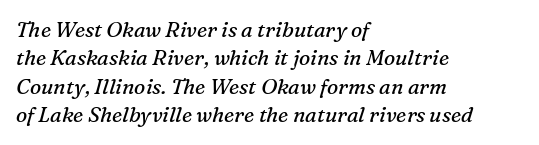
{"italic": "yes", "lean": "right", "slant_degrees": 16, "bold": "no", "underline": "no", "align": "left", "line_spacing": "normal", "line_spacing_ratio": 1.35, "letter_spacing": "normal", "letter_spacing_em": 0.0, "glyph_px": 21}
